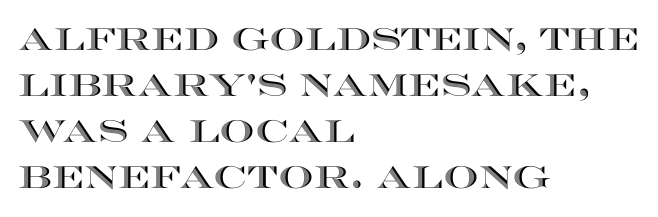
This sample has the flowing, uneven cadence of proportional lettering. Type without underlining. Which margin do the lines hug? The left one — the right edge is uneven. The block of text has a typical density, with ordinary space between rows. The passage shown has conventional tracking throughout. Do the letters lean? They stand straight.
